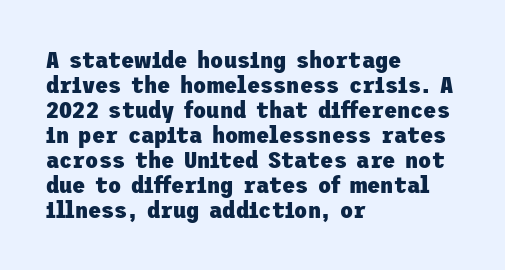
Q: Is the text bold? A: Yes.
Q: Is the text italic (slanted)? A: No, it is upright.
Q: Is the text underlined? A: No.
Q: How is the paragraph aligned? A: Left-aligned.
Q: Is the spacing between letters normal or unusually wide? A: Normal.
Q: Is the spacing between lines tight, normal or loose? A: Tight.
